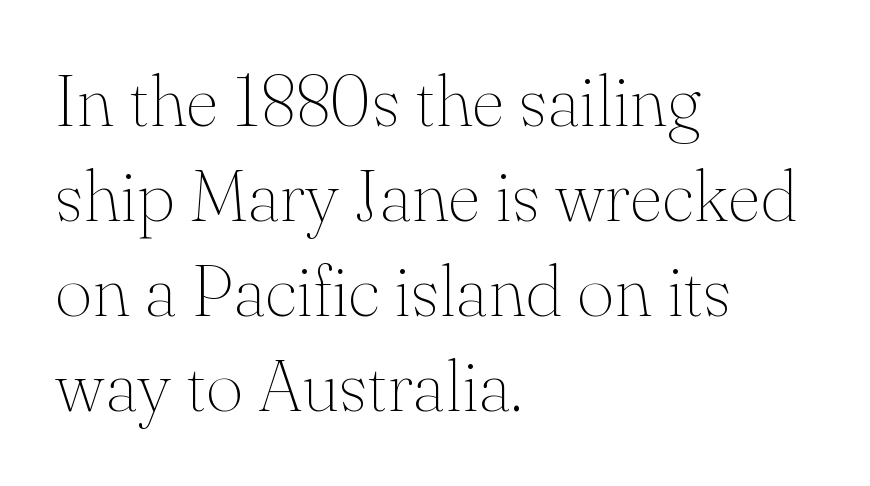
Q: Is the text bold? A: No.
Q: Is the text italic (slanted)? A: No, it is upright.
Q: Is the typeface a serif or a sans-serif typeface? A: Serif.
Q: Is the text underlined? A: No.
Q: How is the paragraph aligned? A: Left-aligned.
Q: Is the spacing between letters normal or unusually wide? A: Normal.
Q: Is the spacing between lines tight, normal or loose? A: Normal.
Q: Width (condensed, normal, or wide)? A: Normal.
Q: Stroke contrast? A: Medium.
Q: x-height? A: Small.
Q: Monospaced? A: No.
